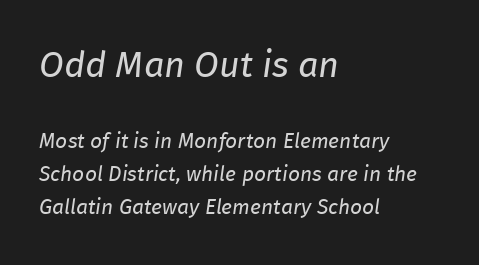
Character widths vary here, with narrow letters taking less room than wide ones. Students, note that the glyphs here touch the page at normal intervals. No heavy texture on the line: the type isn't bold. This sample is left-justified, so line endings fall wherever the words run out. Note: larger setting up top, smaller setting below. Normally led — the rows are evenly, conventionally spaced.
